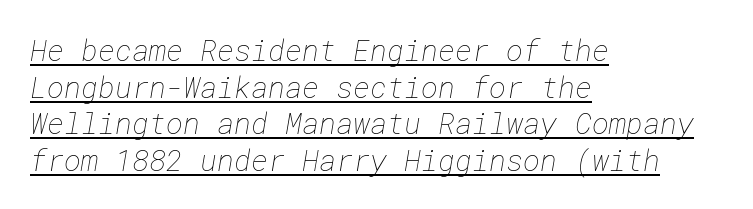
The image shows 29 px thin type; set left-aligned, normal line spacing (1.26x), normal letter spacing, underlined; low stroke contrast and a medium x-height.
